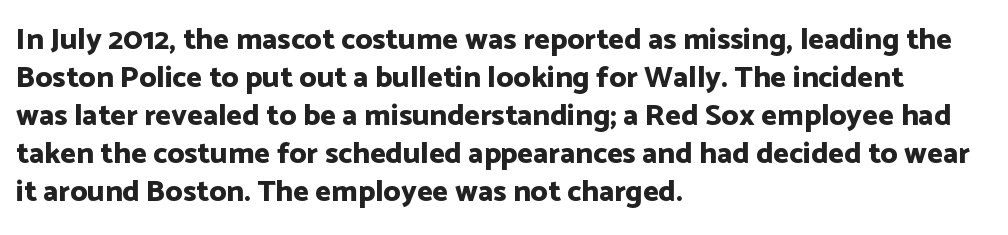
{"serif": "no", "italic": "no", "bold": "yes", "weight": "bold", "width": "normal", "stroke_contrast": "low", "x_height": "medium", "monospaced": "no", "underline": "no", "align": "left", "line_spacing": "normal", "line_spacing_ratio": 1.27, "letter_spacing": "normal", "letter_spacing_em": 0.0, "glyph_px": 30}
